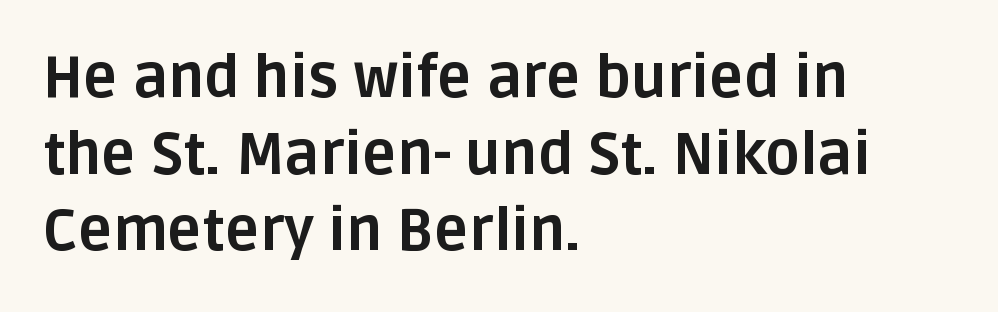
{"serif": "no", "italic": "no", "bold": "yes", "weight": "bold", "width": "normal", "stroke_contrast": "low", "x_height": "large", "monospaced": "no", "underline": "no", "align": "left", "line_spacing": "normal", "line_spacing_ratio": 1.32, "letter_spacing": "normal", "letter_spacing_em": 0.0, "glyph_px": 58}
